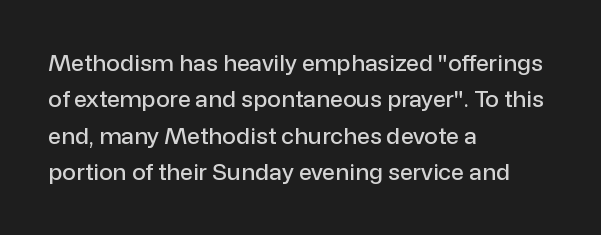
Style check: upright. Honestly, the letter spacing is just normal — you wouldn't notice it. Short and long lines alike share a common starting point at left. Any mark beneath the type? The region is blank. Interline gaps are of average width in this sample.
